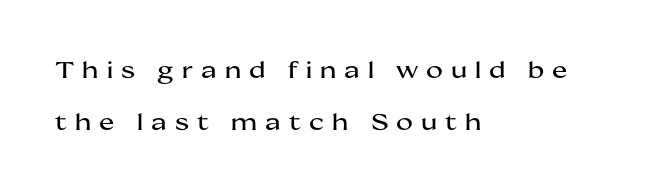
{"italic": "no", "underline": "no", "align": "left", "line_spacing": "loose", "line_spacing_ratio": 2.24, "letter_spacing": "wide", "letter_spacing_em": 0.35, "glyph_px": 23}
